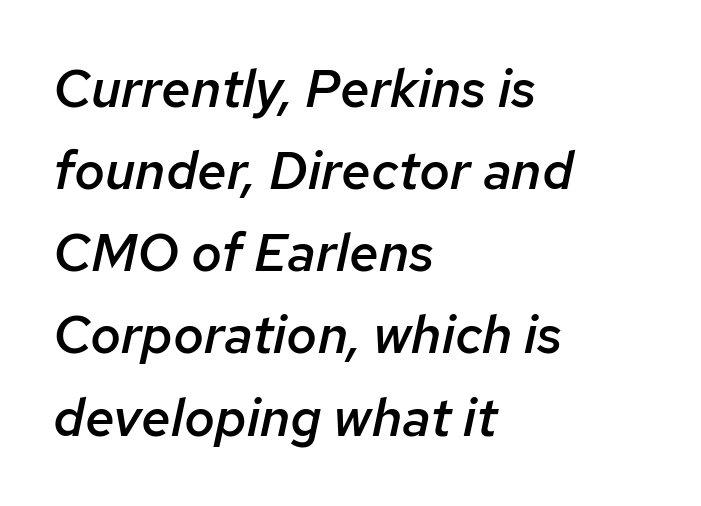
The image shows 53 px semibold type, italic (leaning right); set left-aligned, normal line spacing (1.55x), normal letter spacing, not underlined; low stroke contrast and a medium x-height.
